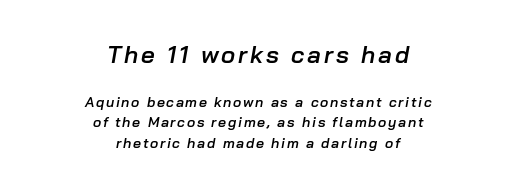
Q: Is the text bold? A: Semi-bold.
Q: Is the text italic (slanted)? A: Yes, it leans right by about 10 degrees.
Q: Is the text underlined? A: No.
Q: How is the paragraph aligned? A: Centered.
Q: Is the spacing between lines tight, normal or loose? A: Normal.
Q: Which block of text is set in a larger size, the first (top) or the second (bottom)? A: The first (top) one.
